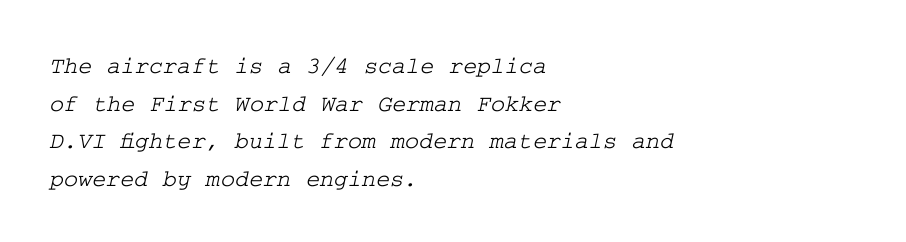
{"underline": "no", "align": "left", "line_spacing": "normal", "line_spacing_ratio": 1.57, "letter_spacing": "normal", "letter_spacing_em": 0.0, "glyph_px": 24}
